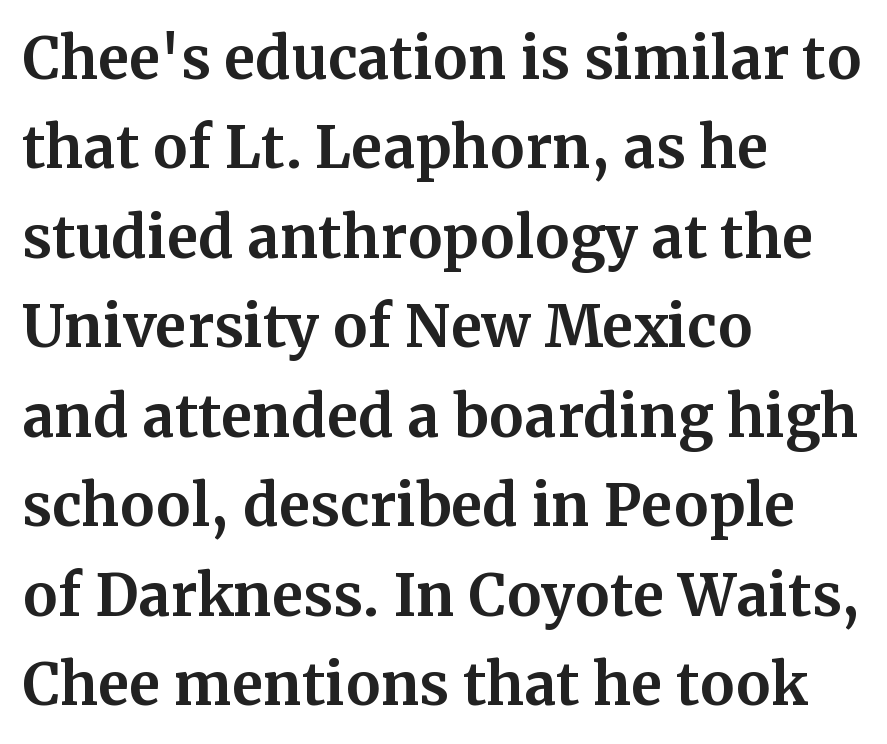
Q: Is the text bold? A: Yes.
Q: Is the text italic (slanted)? A: No, it is upright.
Q: Is the typeface a serif or a sans-serif typeface? A: Serif.
Q: Is the text underlined? A: No.
Q: How is the paragraph aligned? A: Left-aligned.
Q: Is the spacing between letters normal or unusually wide? A: Normal.
Q: Is the spacing between lines tight, normal or loose? A: Normal.
Q: Width (condensed, normal, or wide)? A: Normal.
Q: Stroke contrast? A: Medium.
Q: x-height? A: Medium.
Q: Monospaced? A: No.
